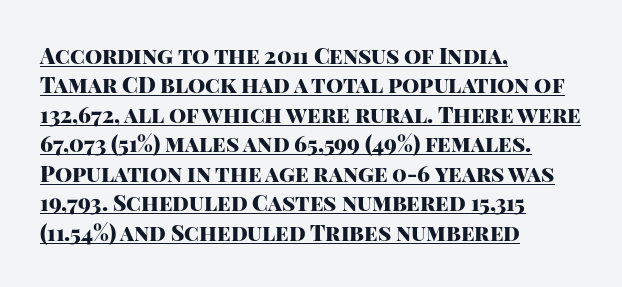
{"italic": "no", "bold": "yes", "underline": "yes", "align": "left", "line_spacing": "normal", "line_spacing_ratio": 1.34, "letter_spacing": "normal", "letter_spacing_em": 0.0, "glyph_px": 22}
